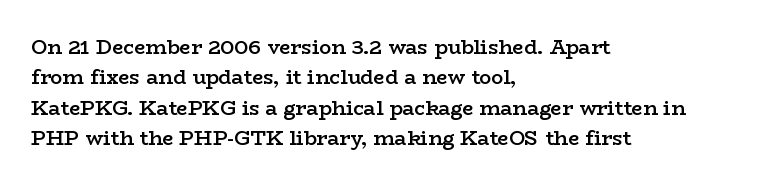
{"italic": "no", "bold": "semi", "underline": "no", "align": "left", "line_spacing": "normal", "line_spacing_ratio": 1.52, "letter_spacing": "normal", "letter_spacing_em": 0.0, "glyph_px": 20}
